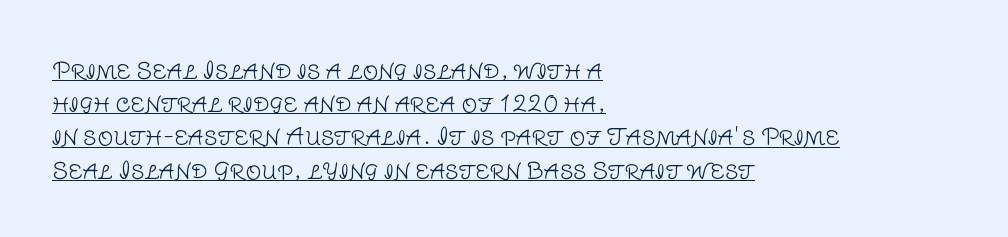
Q: Is the text bold? A: No.
Q: Is the text italic (slanted)? A: Yes.
Q: Is the text underlined? A: Yes.
Q: How is the paragraph aligned? A: Left-aligned.
Q: Is the spacing between letters normal or unusually wide? A: Normal.
Q: Is the spacing between lines tight, normal or loose? A: Normal.
